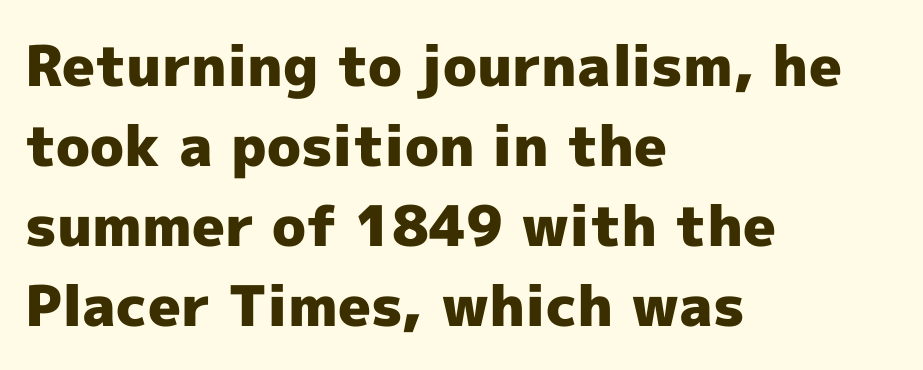
Q: Is the text bold? A: Yes.
Q: Is the text italic (slanted)? A: No, it is upright.
Q: Is the typeface a serif or a sans-serif typeface? A: Sans-serif.
Q: Is the text underlined? A: No.
Q: How is the paragraph aligned? A: Left-aligned.
Q: Is the spacing between letters normal or unusually wide? A: Normal.
Q: Is the spacing between lines tight, normal or loose? A: Normal.
Q: Width (condensed, normal, or wide)? A: Normal.
Q: x-height? A: Medium.
Q: Monospaced? A: No.
